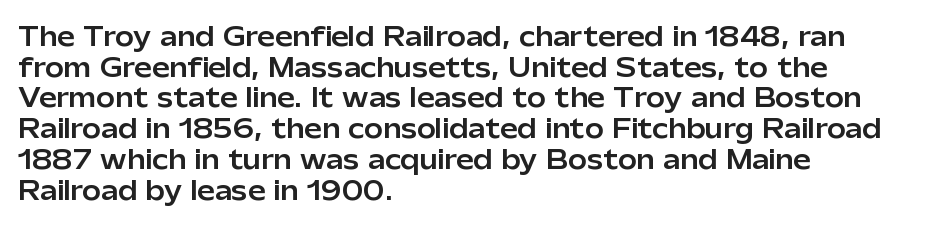
Which margin do the lines hug? The left one — the right edge is uneven. Bare-footed words on every line. Here the glyphs are tracked normally, forming tight word shapes. Does the lettering tilt? It doesn't — this is upright.
